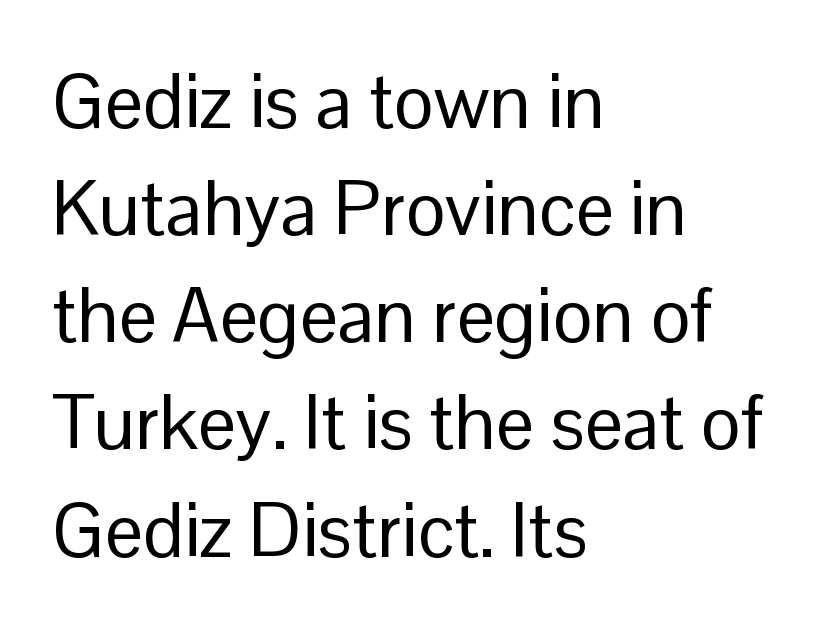
{"serif": "no", "italic": "no", "bold": "no", "weight": "regular", "width": "normal", "stroke_contrast": "low", "x_height": "medium", "monospaced": "no", "underline": "no", "align": "left", "line_spacing": "normal", "line_spacing_ratio": 1.41, "letter_spacing": "normal", "letter_spacing_em": 0.0, "glyph_px": 76}
